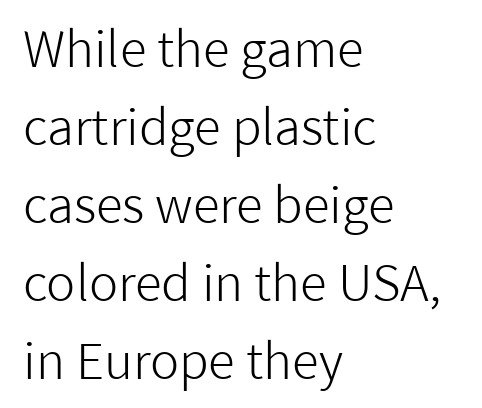
Letterform terminals end flat and unadorned throughout the passage. The setting favours the left margin, as ordinary paragraphs usually do. Nope, not italic — everything's standing straight. Varying glyph widths throughout — classic text-font behaviour. These lines keep a tight, regular rhythm from letter to letter. Vertical stems look standard width or narrower in stroke.
